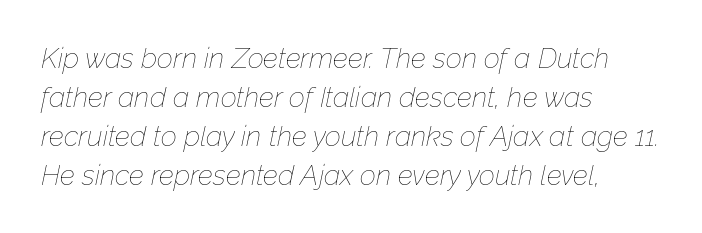
Q: Is the text bold? A: No.
Q: Is the text italic (slanted)? A: Yes, it leans right by about 12 degrees.
Q: Is the text underlined? A: No.
Q: How is the paragraph aligned? A: Left-aligned.
Q: Is the spacing between letters normal or unusually wide? A: Normal.
Q: Is the spacing between lines tight, normal or loose? A: Normal.
Q: Width (condensed, normal, or wide)? A: Normal.
Q: Stroke contrast? A: Low.
Q: x-height? A: Medium.
Q: Monospaced? A: No.
